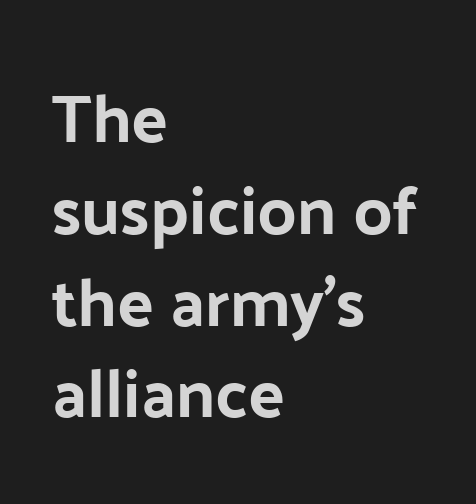
{"serif": "no", "italic": "no", "width": "normal", "stroke_contrast": "low", "x_height": "medium", "monospaced": "no", "underline": "no", "align": "left", "line_spacing": "normal", "line_spacing_ratio": 1.35, "letter_spacing": "normal", "letter_spacing_em": 0.0, "glyph_px": 68}
